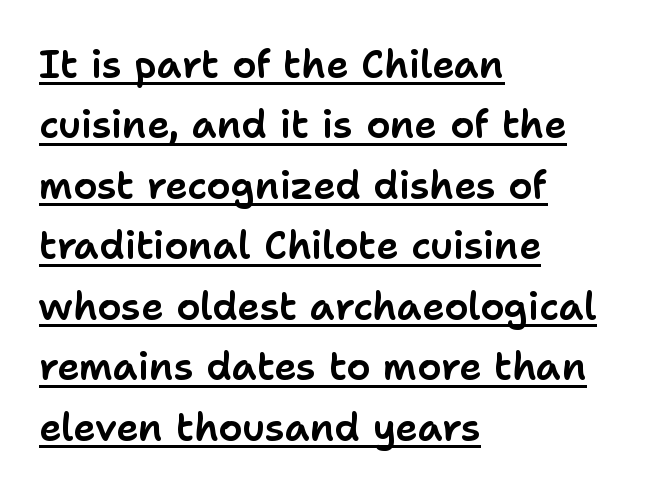
{"serif": "no", "italic": "no", "width": "normal", "stroke_contrast": "low", "x_height": "medium", "monospaced": "no", "underline": "yes", "align": "left", "line_spacing": "normal", "line_spacing_ratio": 1.59, "letter_spacing": "normal", "letter_spacing_em": 0.0, "glyph_px": 38}
